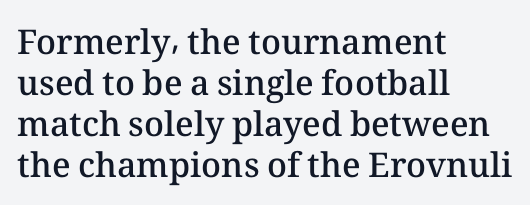
Q: Is the text bold? A: Semi-bold.
Q: Is the text italic (slanted)? A: No, it is upright.
Q: Is the text underlined? A: No.
Q: How is the paragraph aligned? A: Left-aligned.
Q: Is the spacing between letters normal or unusually wide? A: Normal.
Q: Width (condensed, normal, or wide)? A: Normal.
Q: Stroke contrast? A: Medium.
Q: x-height? A: Medium.
Q: Monospaced? A: No.
